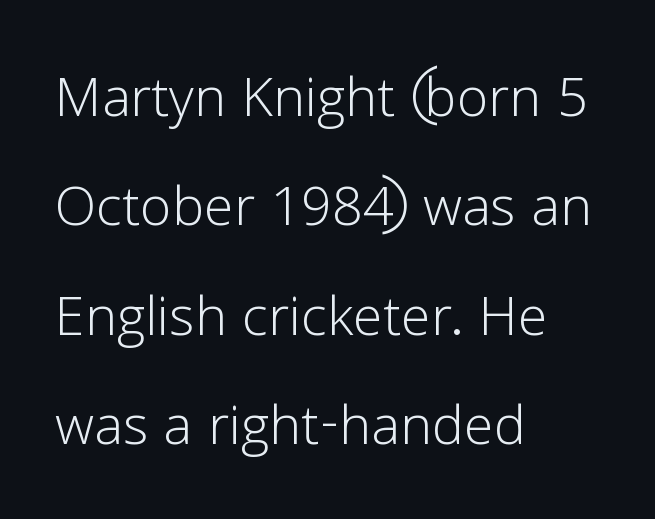
Regular leading. Is this a sans? Yes — the strokes have no serifs. Proportional: the letters do not fall into vertical columns. This rendering uses left alignment, leaving the right contour irregular.
